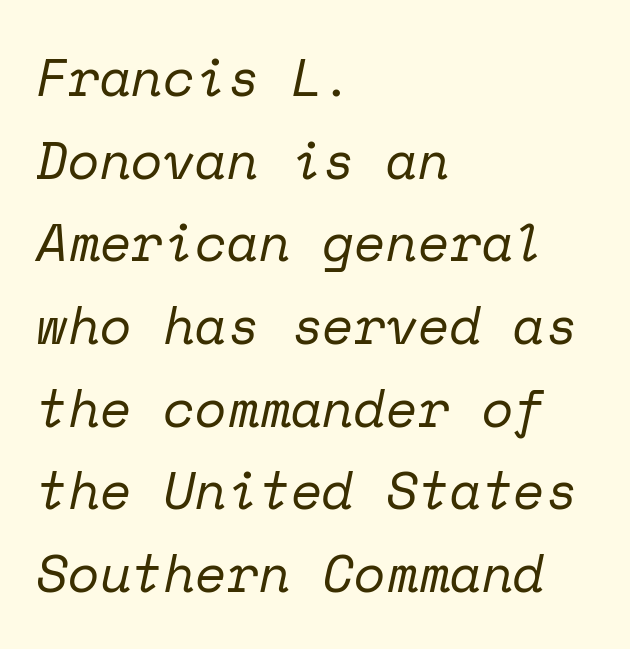
{"serif": "yes", "italic": "yes", "lean": "right", "slant_degrees": 12, "bold": "no", "weight": "regular", "width": "normal", "stroke_contrast": "low", "x_height": "medium", "monospaced": "yes", "underline": "no", "align": "left", "line_spacing": "normal", "line_spacing_ratio": 1.59, "letter_spacing": "normal", "letter_spacing_em": 0.0, "glyph_px": 52}
